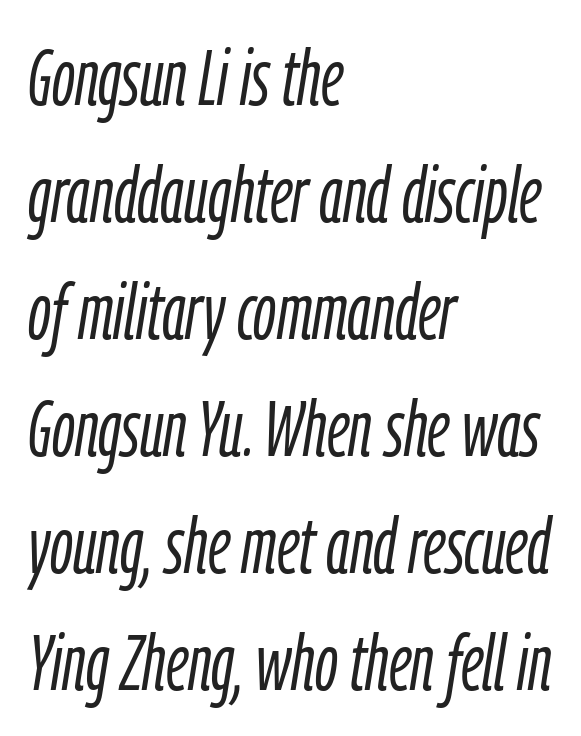
{"italic": "yes", "lean": "right", "slant_degrees": 9, "bold": "no", "weight": "light", "width": "condensed", "stroke_contrast": "low", "x_height": "medium", "monospaced": "no", "underline": "no", "align": "left", "line_spacing": "normal", "line_spacing_ratio": 1.48, "letter_spacing": "normal", "letter_spacing_em": 0.0, "glyph_px": 79}
